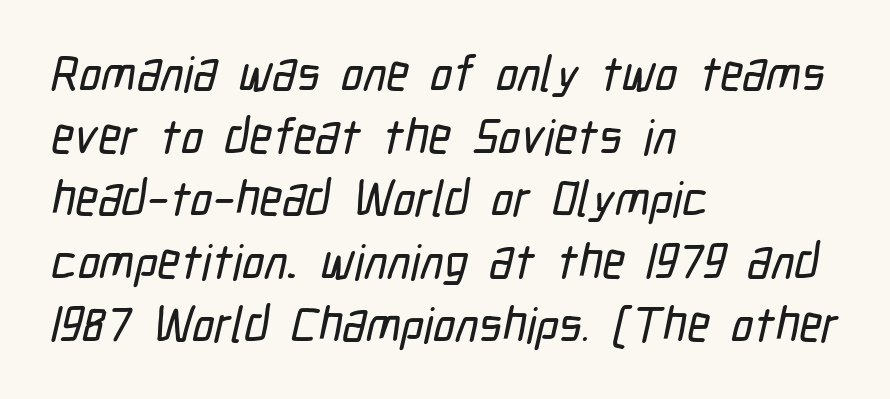
The image shows 49 px condensed sans-serif type; set left-aligned, normal line spacing (1.28x), normal letter spacing, not underlined; low stroke contrast and a medium x-height.
